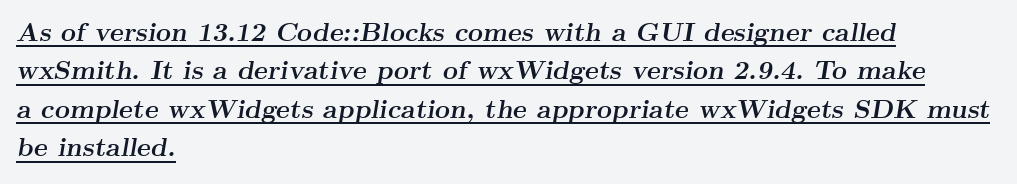
{"italic": "yes", "lean": "right", "slant_degrees": 9, "bold": "yes", "underline": "yes", "align": "left", "line_spacing": "normal", "line_spacing_ratio": 1.48, "letter_spacing": "normal", "letter_spacing_em": 0.0, "glyph_px": 26}
